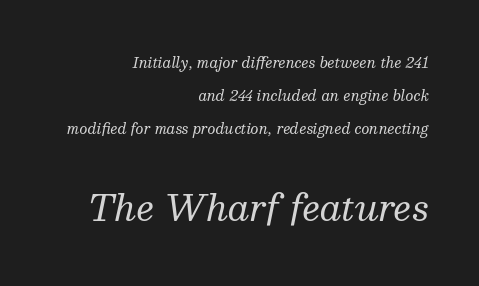
In terms of letterform style, serifs are clearly present. Caption: standard tracking, unaltered. One glance says open: line gaps are wider than usual. These lines are set flush right with a ragged left edge. The rendering applies a slant to the glyphs.
